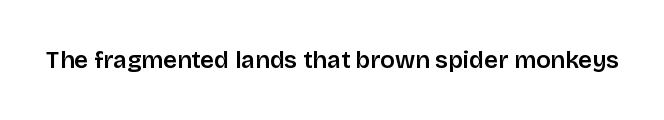
Q: Is the text italic (slanted)? A: No, it is upright.
Q: Is the text underlined? A: No.
Q: Is the spacing between letters normal or unusually wide? A: Normal.
